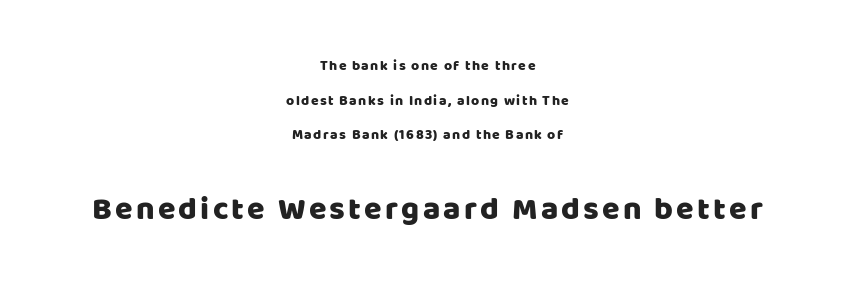
Q: Is the text italic (slanted)? A: No, it is upright.
Q: Is the typeface a serif or a sans-serif typeface? A: Sans-serif.
Q: Is the text underlined? A: No.
Q: How is the paragraph aligned? A: Centered.
Q: Is the spacing between lines tight, normal or loose? A: Loose.
Q: Which block of text is set in a larger size, the first (top) or the second (bottom)? A: The second (bottom) one.
Q: Width (condensed, normal, or wide)? A: Normal.
Q: Stroke contrast? A: Low.
Q: x-height? A: Large.
Q: Monospaced? A: No.
